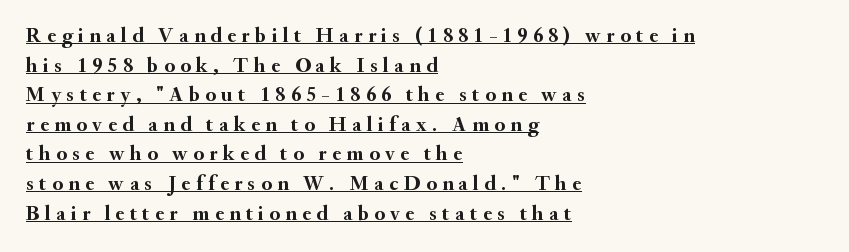
Q: Is the text bold? A: Yes.
Q: Is the text italic (slanted)? A: No, it is upright.
Q: Is the text underlined? A: Yes.
Q: How is the paragraph aligned? A: Left-aligned.
Q: Is the spacing between letters normal or unusually wide? A: Unusually wide.
Q: Is the spacing between lines tight, normal or loose? A: Normal.
